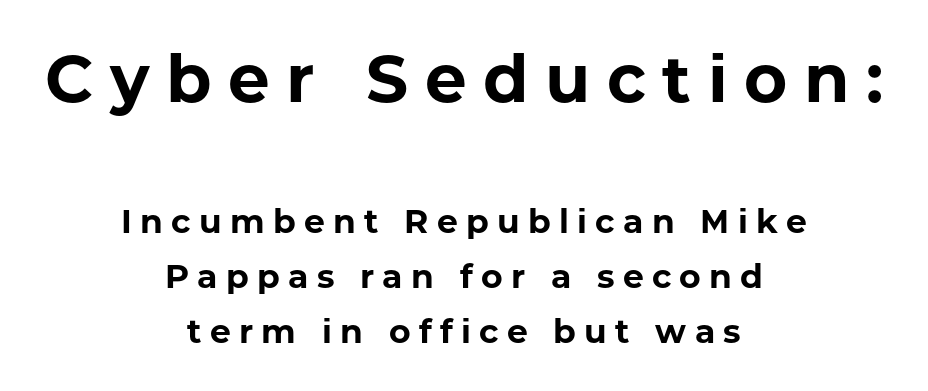
{"serif": "no", "italic": "no", "bold": "yes", "weight": "bold", "width": "normal", "stroke_contrast": "low", "x_height": "medium", "monospaced": "no", "underline": "no", "align": "center", "line_spacing": "normal", "line_spacing_ratio": 1.67, "letter_spacing": "wide", "letter_spacing_em": 0.25, "larger_block": "first", "size_ratio": 2.0, "glyph_px": 66}
